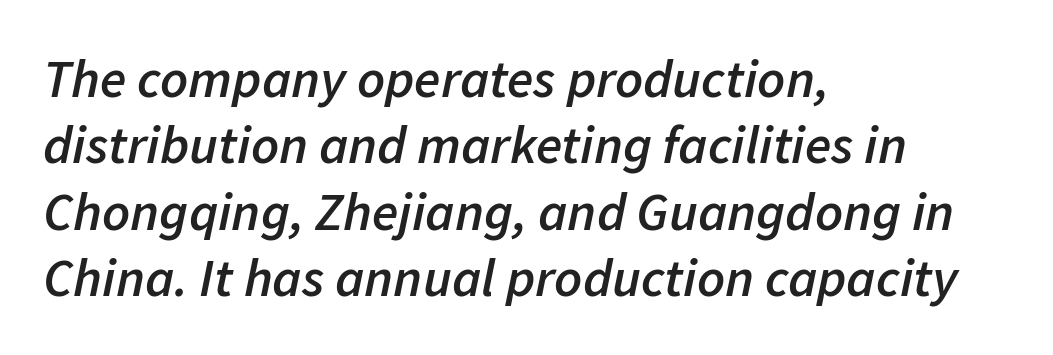
{"italic": "yes", "lean": "right", "slant_degrees": 11, "bold": "semi", "weight": "semibold", "width": "normal", "stroke_contrast": "low", "x_height": "medium", "monospaced": "no", "underline": "no", "align": "left", "line_spacing_ratio": 1.23, "letter_spacing": "normal", "letter_spacing_em": 0.0, "glyph_px": 54}
